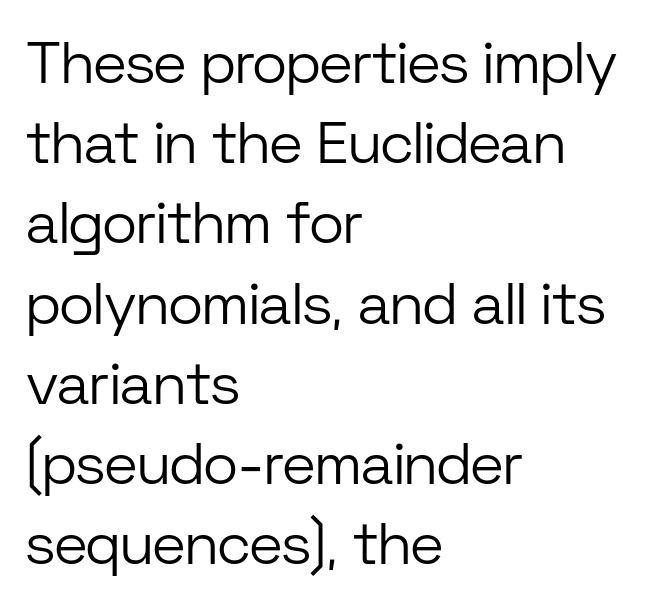
{"serif": "no", "italic": "no", "bold": "no", "weight": "light", "width": "normal", "stroke_contrast": "low", "x_height": "medium", "monospaced": "no", "underline": "no", "align": "left", "line_spacing": "normal", "line_spacing_ratio": 1.36, "letter_spacing": "normal", "letter_spacing_em": 0.0, "glyph_px": 59}
